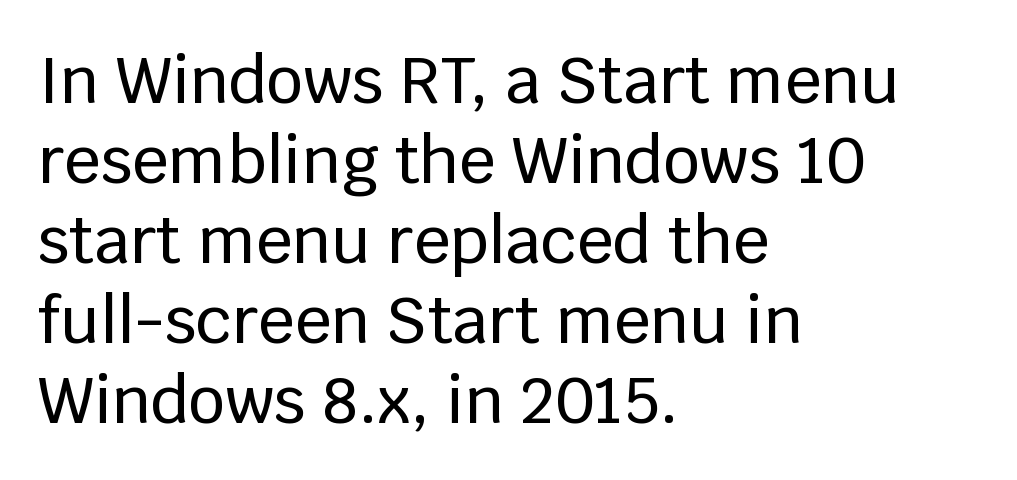
These lines were composed using upright roman letters. Underlining? Definitely not there. To sum up the face: it is a sans, with no serifs. There is no visible air inserted between adjacent glyphs.
